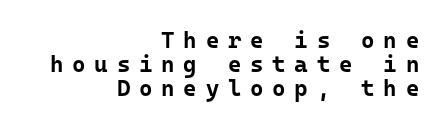
Q: Is the text bold? A: Yes.
Q: Is the text italic (slanted)? A: No, it is upright.
Q: Is the text underlined? A: No.
Q: How is the paragraph aligned? A: Right-aligned.
Q: Is the spacing between letters normal or unusually wide? A: Unusually wide.
Q: Is the spacing between lines tight, normal or loose? A: Tight.
